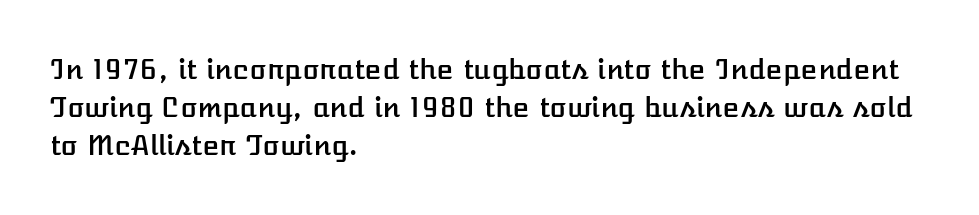
Is this a fixed-width face? No — the glyphs have proportional, varying widths. A typesetter would call this zero additional tracking. Whoever set this chose a conventional vertical rhythm. The lines in this sample share a left origin and differ only in where they stop. These lines were composed using upright roman letters.
